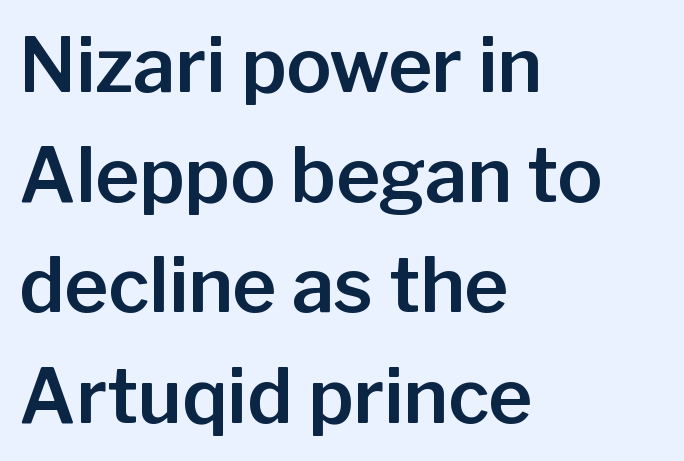
This sample uses plain, unmodified letter spacing. Proportional: the letters do not fall into vertical columns. Type without underlining. Typographically, this falls in the sans-serif category. These lines are set flush left with a ragged right edge. The designer left line spacing at the default.
